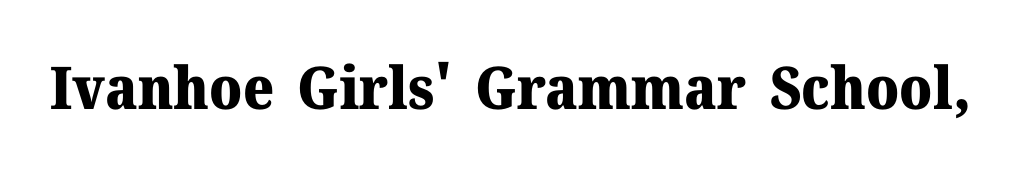
{"serif": "yes", "italic": "no", "bold": "yes", "weight": "heavy", "width": "normal", "stroke_contrast": "medium", "x_height": "medium", "monospaced": "no", "underline": "no", "letter_spacing": "normal", "letter_spacing_em": 0.0, "glyph_px": 59}
